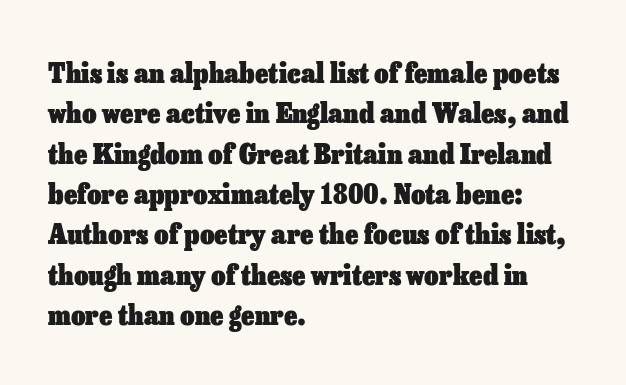
{"italic": "no", "bold": "yes", "weight": "heavy", "width": "normal", "stroke_contrast": "low", "x_height": "medium", "monospaced": "no", "underline": "no", "align": "left", "line_spacing": "normal", "line_spacing_ratio": 1.44, "letter_spacing": "normal", "letter_spacing_em": 0.0, "glyph_px": 28}
